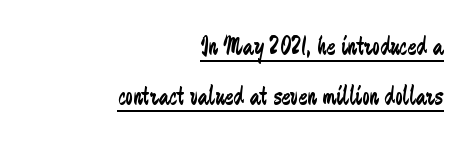
These glyphs show unthickened strokes, regular width or finer. Inter-character spacing is left at the font's built-in metrics. Descenders here cross a horizontal rule under the line. Typeset ragged left — the right edge is the straight one.
